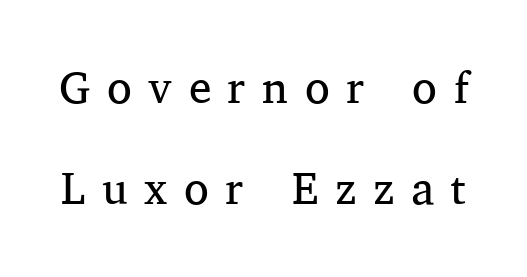
Each word looks stretched out because of the extra space between its letters. Interline gaps are noticeably wide in this sample. A bare baseline throughout the passage. These glyphs show unthickened strokes, regular width or finer. Think of a printed novel: that variable character pitch is what you see here.
